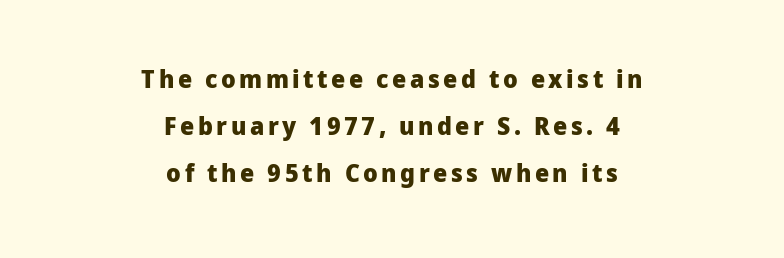
You'd pick this weight for a headline — it's a proper bold. Has an underline been added? It has not. Each line is balanced around a shared central axis. Vertical strokes here are truly vertical.
